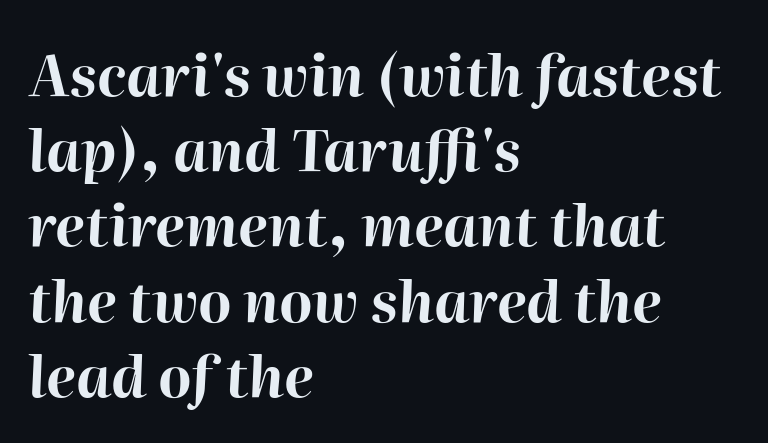
Q: Is the text bold? A: Yes.
Q: Is the text italic (slanted)? A: Yes, it leans right by about 2 degrees.
Q: Is the text underlined? A: No.
Q: How is the paragraph aligned? A: Left-aligned.
Q: Is the spacing between letters normal or unusually wide? A: Normal.
Q: Is the spacing between lines tight, normal or loose? A: Normal.
Q: Width (condensed, normal, or wide)? A: Normal.
Q: Stroke contrast? A: High.
Q: x-height? A: Medium.
Q: Monospaced? A: No.
